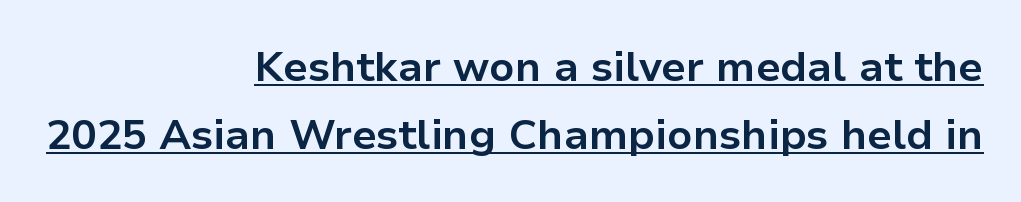
In designer terms, the underline attribute is active on this setting. Leading: standard. The rendering uses natural spacing where letterforms have individual widths. The letters stand upright; this is a roman face. In terms of letterform style, serifs are entirely absent. Its strokes are broad and dark, the hallmark of bold type.
